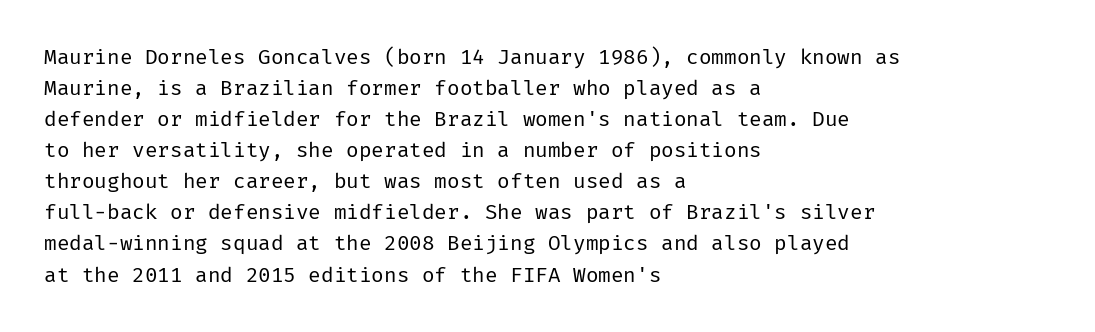
Q: Is the text bold? A: No.
Q: Is the text italic (slanted)? A: No, it is upright.
Q: Is the text underlined? A: No.
Q: How is the paragraph aligned? A: Left-aligned.
Q: Is the spacing between letters normal or unusually wide? A: Normal.
Q: Is the spacing between lines tight, normal or loose? A: Normal.
